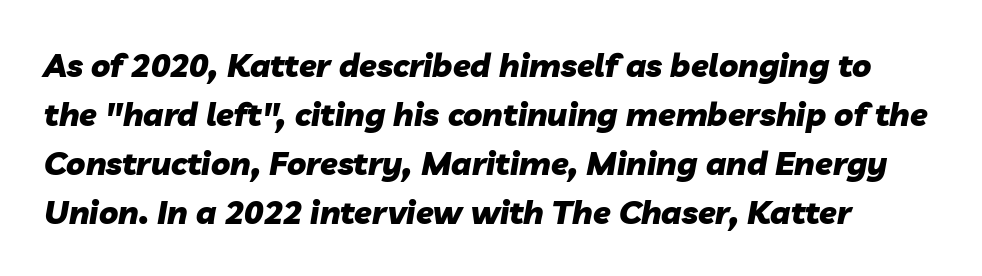
Only glyphs here, with clear space below each row. Short note: letters normally spaced. Notice how the stems are inclined rather than vertical — that's the hallmark of italics. Think of a printed novel: that variable character pitch is what you see here. Heft: maximum for text — a bold.
